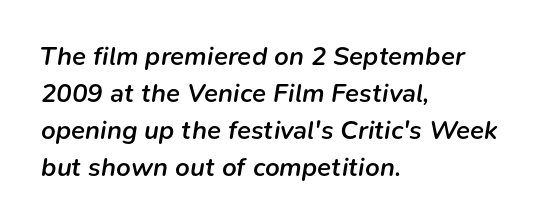
Typographic density is moderately raised because the face is semibold. The designer left line spacing at the default. Glance below the letters and you will spot only blank space. The lines in this sample share a left origin and differ only in where they stop. In terms of posture, this sample is oblique. Honestly, the letter spacing is just normal — you wouldn't notice it.
